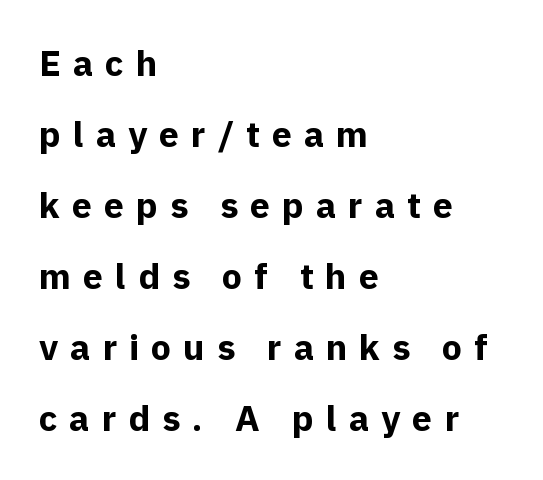
Q: Is the text bold? A: Yes.
Q: Is the text italic (slanted)? A: No, it is upright.
Q: Is the typeface a serif or a sans-serif typeface? A: Sans-serif.
Q: Is the text underlined? A: No.
Q: How is the paragraph aligned? A: Left-aligned.
Q: Is the spacing between letters normal or unusually wide? A: Unusually wide.
Q: Is the spacing between lines tight, normal or loose? A: Loose.
Q: Width (condensed, normal, or wide)? A: Normal.
Q: x-height? A: Medium.
Q: Monospaced? A: No.
